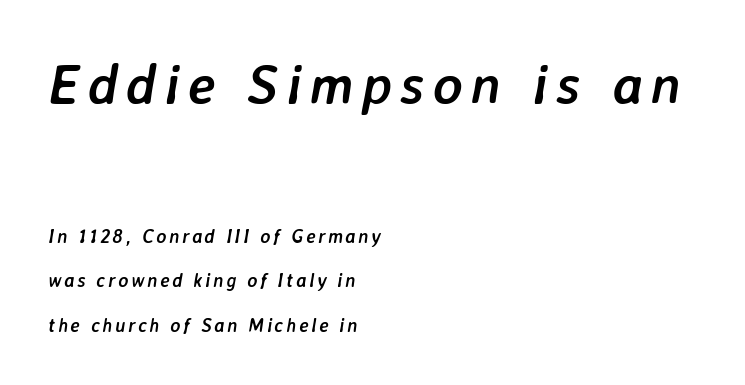
Where is the straight margin? On the left. Slanted lettering throughout. These lines carry a lot of weight — the face is fully bold. Rows of type keep a wide berth in the vertical direction.
